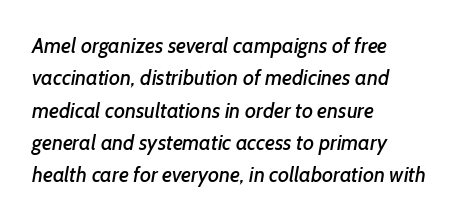
Q: Is the text underlined? A: No.
Q: How is the paragraph aligned? A: Left-aligned.
Q: Is the spacing between letters normal or unusually wide? A: Normal.
Q: Is the spacing between lines tight, normal or loose? A: Normal.
